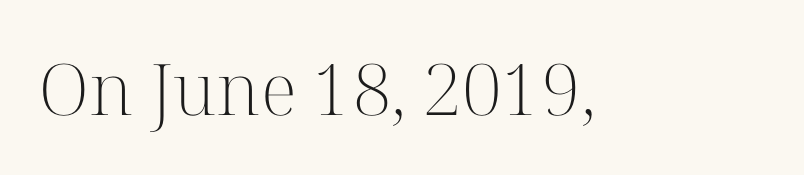
The image shows 71 px light serif type, upright; set normal letter spacing, not underlined; high stroke contrast and a medium x-height.
